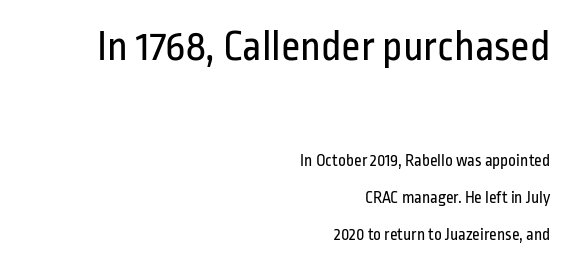
The image shows 43 px regular-weight, condensed sans-serif type, upright; set right-aligned, loose line spacing (2.18x), normal letter spacing, not underlined; the first (top) block is 2.53x larger; low stroke contrast and a medium x-height.
